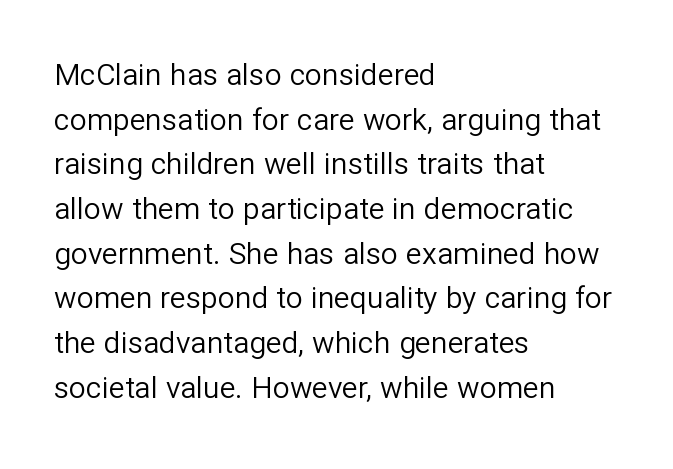
Look at the bottom of the vertical strokes: they stop flat, with no serifs. Tracking here is standard; glyphs follow each other at the usual distance. What's the leading like? Ordinary, nothing unusual. Weight class: somewhere from thin through regular.
